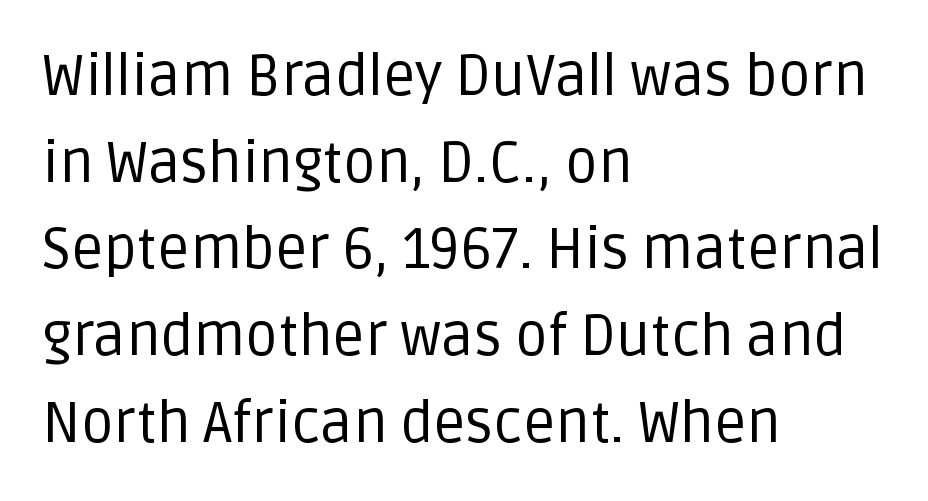
Q: Is the text bold? A: No.
Q: Is the text italic (slanted)? A: No, it is upright.
Q: Is the typeface a serif or a sans-serif typeface? A: Sans-serif.
Q: Is the text underlined? A: No.
Q: How is the paragraph aligned? A: Left-aligned.
Q: Is the spacing between letters normal or unusually wide? A: Normal.
Q: Is the spacing between lines tight, normal or loose? A: Normal.
Q: Width (condensed, normal, or wide)? A: Normal.
Q: Stroke contrast? A: Low.
Q: x-height? A: Large.
Q: Monospaced? A: No.
